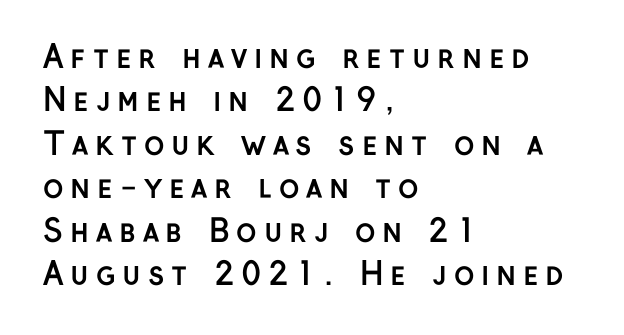
Q: Is the text bold? A: Yes.
Q: Is the text italic (slanted)? A: No, it is upright.
Q: Is the typeface a serif or a sans-serif typeface? A: Sans-serif.
Q: Is the text underlined? A: No.
Q: How is the paragraph aligned? A: Left-aligned.
Q: Is the spacing between letters normal or unusually wide? A: Unusually wide.
Q: Is the spacing between lines tight, normal or loose? A: Normal.
Q: Width (condensed, normal, or wide)? A: Normal.
Q: Stroke contrast? A: Low.
Q: x-height? A: Medium.
Q: Monospaced? A: No.
